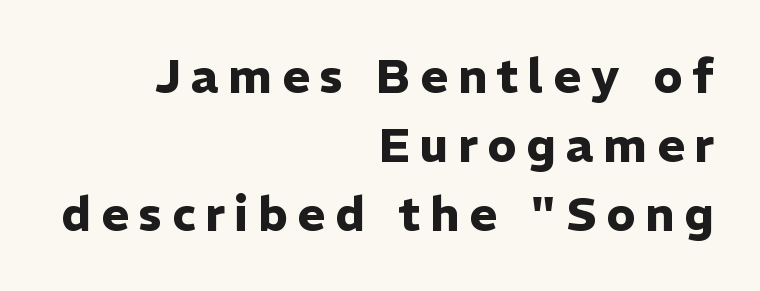
Q: Is the text bold? A: Yes.
Q: Is the text italic (slanted)? A: No, it is upright.
Q: Is the typeface a serif or a sans-serif typeface? A: Sans-serif.
Q: Is the text underlined? A: No.
Q: How is the paragraph aligned? A: Right-aligned.
Q: Is the spacing between letters normal or unusually wide? A: Unusually wide.
Q: Is the spacing between lines tight, normal or loose? A: Normal.
Q: Width (condensed, normal, or wide)? A: Normal.
Q: Stroke contrast? A: Low.
Q: x-height? A: Medium.
Q: Monospaced? A: No.
